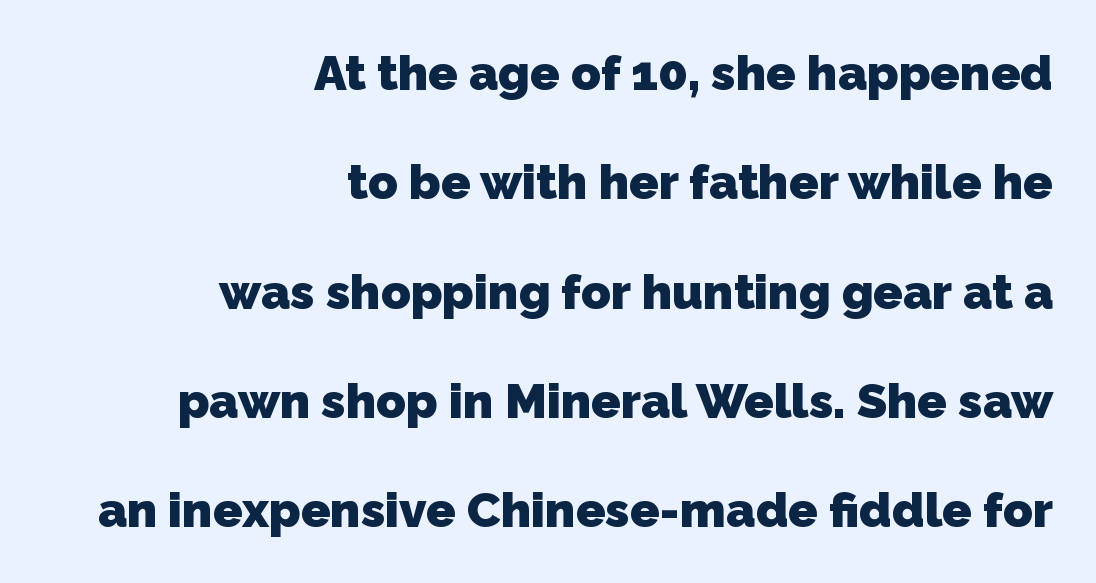
Anything drawn beneath the words? Only blank space. In terms of letterform style, serifs are entirely absent. Horizontal bands of white between lines are thick stripes. Where is the straight margin? On the right.
